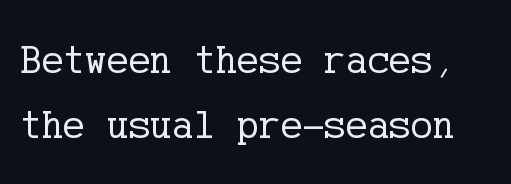
Q: Is the text bold? A: No.
Q: Is the text italic (slanted)? A: No, it is upright.
Q: Is the typeface a serif or a sans-serif typeface? A: Serif.
Q: Is the text underlined? A: No.
Q: Is the spacing between letters normal or unusually wide? A: Normal.
Q: Is the spacing between lines tight, normal or loose? A: Normal.
Q: Width (condensed, normal, or wide)? A: Normal.
Q: Stroke contrast? A: Low.
Q: x-height? A: Medium.
